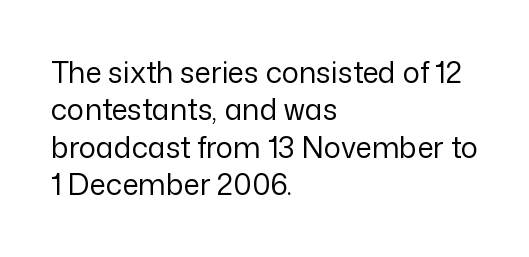
The image shows 29 px regular-weight sans-serif type, upright; set left-aligned, normal line spacing (1.29x), normal letter spacing, not underlined; low stroke contrast and a medium x-height.
